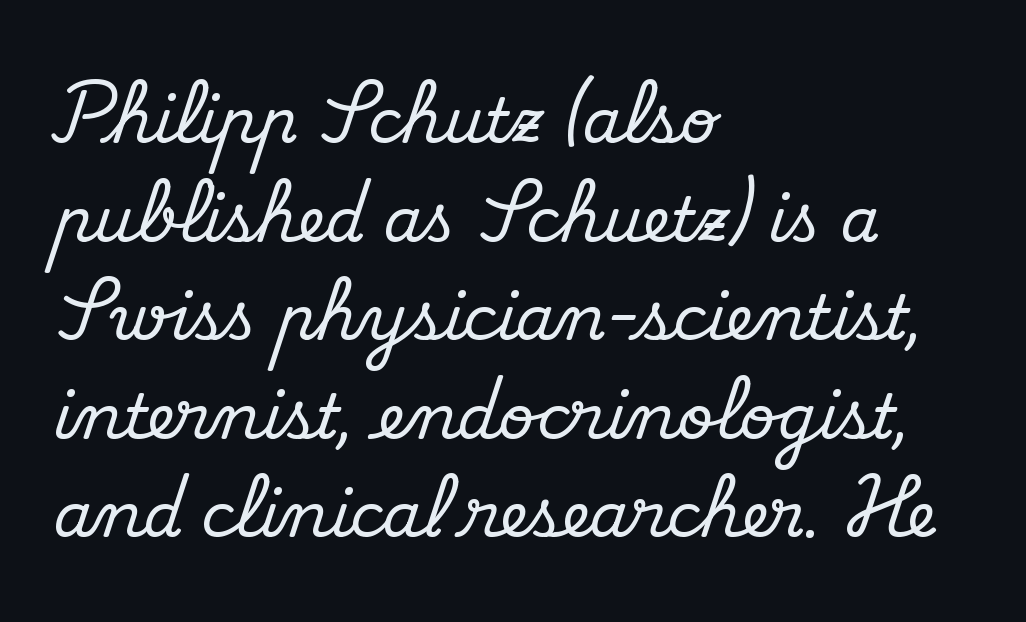
Regarding leading, the lines here are spaced in the standard way. No extra tracking has been applied to these lines. The face used here is proportionally spaced, like ordinary book or web type. Does the copy run flush right? No — it runs flush left. To sum up the face: it has serifs.
